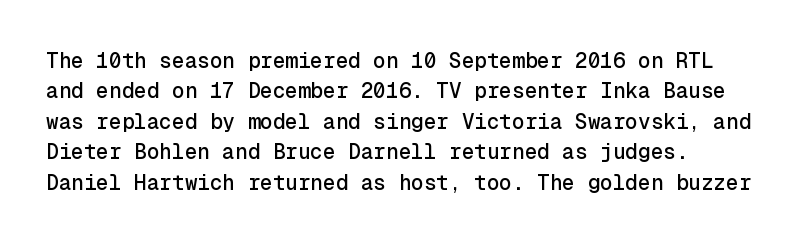
A bare baseline throughout the passage. This rendering uses left alignment, leaving the right contour irregular. Vertical strokes here are truly vertical. Glyph-to-glyph distance matches everyday printed text. If you measured baseline to baseline, you'd find a middling distance.
